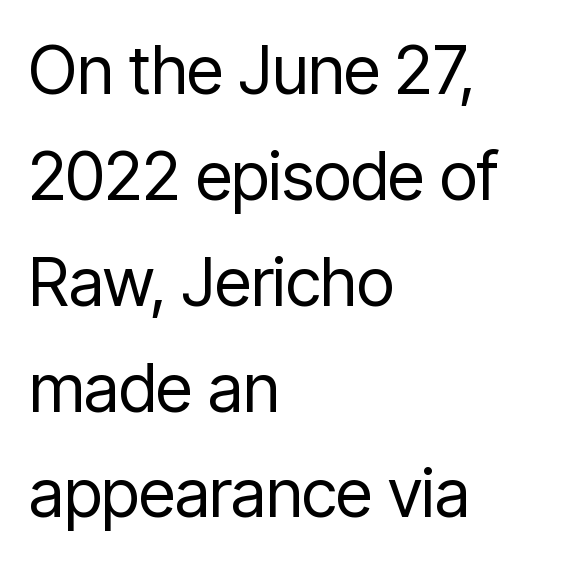
{"serif": "no", "italic": "no", "bold": "no", "weight": "regular", "width": "condensed", "stroke_contrast": "low", "x_height": "medium", "monospaced": "no", "underline": "no", "align": "left", "line_spacing": "normal", "line_spacing_ratio": 1.58, "letter_spacing": "normal", "letter_spacing_em": 0.0, "glyph_px": 67}
